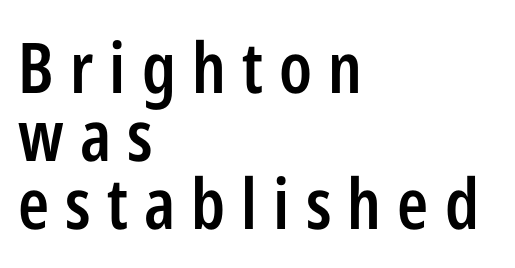
I'd describe the lettering as semibold — firm but not a full bold. This sample trades vertical openness for compactness between lines. The face used here is proportionally spaced, like ordinary book or web type. What kind of face is this? One without serifs — a sans. Type without underlining.
